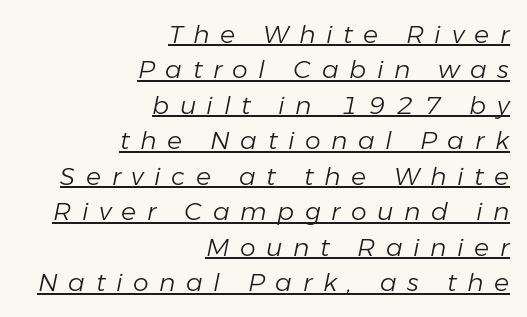
Q: Is the text bold? A: No.
Q: Is the text italic (slanted)? A: Yes, it leans right by about 11 degrees.
Q: Is the text underlined? A: Yes.
Q: How is the paragraph aligned? A: Right-aligned.
Q: Is the spacing between letters normal or unusually wide? A: Unusually wide.
Q: Is the spacing between lines tight, normal or loose? A: Normal.
